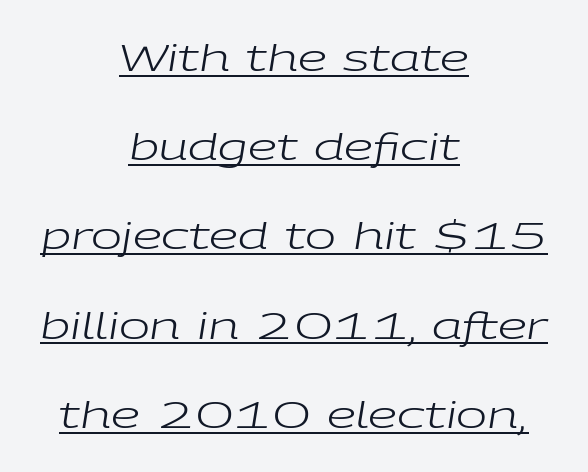
The image shows 37 px regular-weight, wide type, italic (leaning right); set centered, loose line spacing (2.41x), normal letter spacing, underlined; low stroke contrast and a medium x-height.
